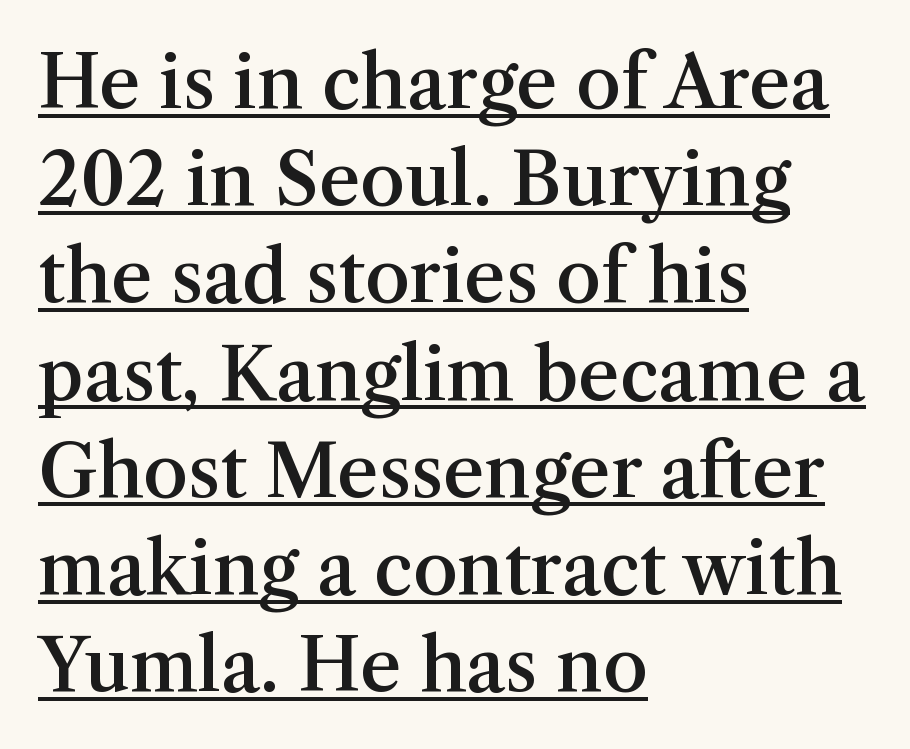
The image shows 72 px semibold serif type, upright; set left-aligned, normal line spacing (1.35x), normal letter spacing, underlined; medium stroke contrast and a medium x-height.
